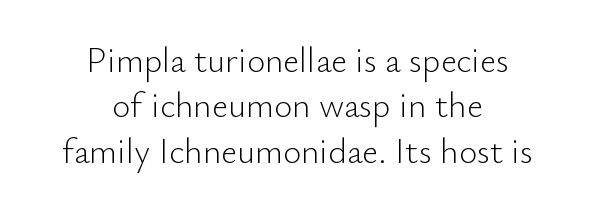
{"serif": "no", "italic": "no", "bold": "no", "weight": "light", "width": "normal", "stroke_contrast": "low", "x_height": "small", "monospaced": "no", "underline": "no", "align": "center", "line_spacing": "normal", "line_spacing_ratio": 1.3, "letter_spacing": "normal", "letter_spacing_em": 0.0, "glyph_px": 35}
